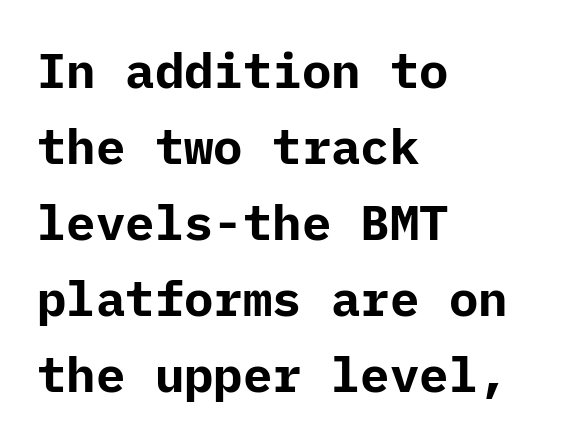
{"serif": "no", "italic": "no", "bold": "yes", "weight": "bold", "width": "normal", "stroke_contrast": "low", "x_height": "medium", "underline": "no", "align": "left", "line_spacing": "normal", "line_spacing_ratio": 1.55, "letter_spacing": "normal", "letter_spacing_em": 0.0, "glyph_px": 49}
